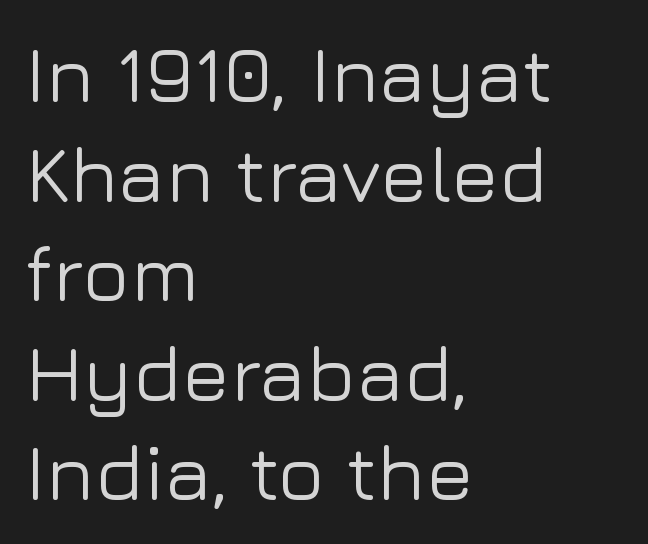
The image shows 79 px sans-serif type, upright; set left-aligned, normal line spacing (1.26x), normal letter spacing, not underlined; low stroke contrast and a medium x-height.
